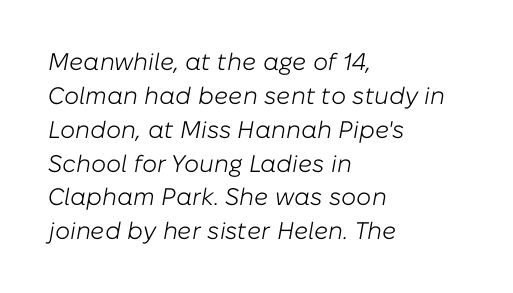
Q: Is the text bold? A: No.
Q: Is the text italic (slanted)? A: Yes, it leans right by about 10 degrees.
Q: Is the text underlined? A: No.
Q: How is the paragraph aligned? A: Left-aligned.
Q: Is the spacing between letters normal or unusually wide? A: Normal.
Q: Is the spacing between lines tight, normal or loose? A: Normal.
